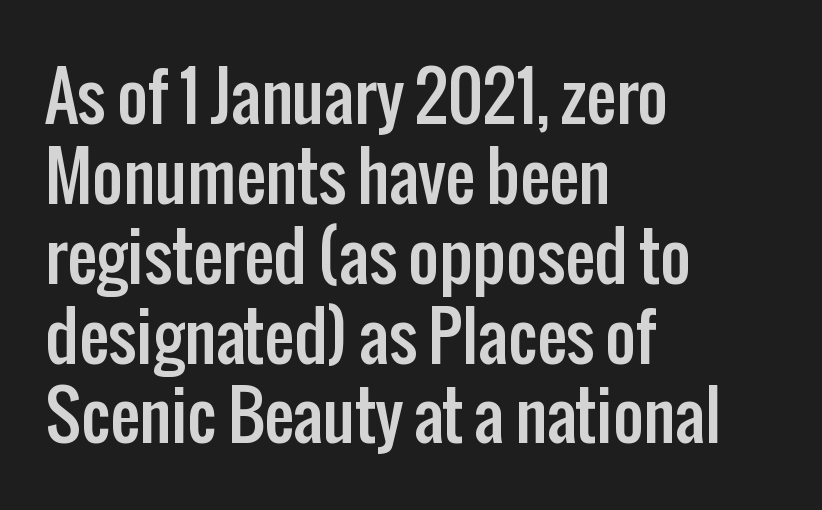
Q: Is the text italic (slanted)? A: No, it is upright.
Q: Is the typeface a serif or a sans-serif typeface? A: Sans-serif.
Q: Is the text underlined? A: No.
Q: How is the paragraph aligned? A: Left-aligned.
Q: Is the spacing between letters normal or unusually wide? A: Normal.
Q: Width (condensed, normal, or wide)? A: Condensed.
Q: Stroke contrast? A: Low.
Q: x-height? A: Medium.
Q: Monospaced? A: No.
